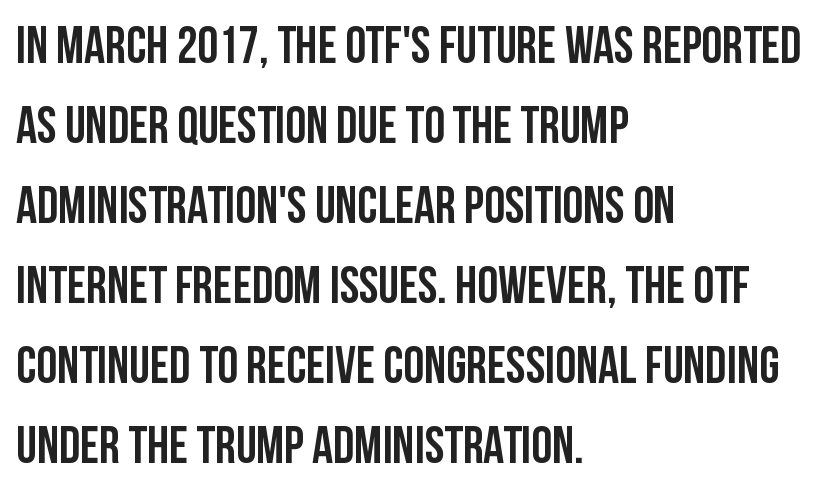
A normal amount of white space separates one row of letters from the next. Honestly, the letter spacing is just normal — you wouldn't notice it. Check under the words: just untouched page. These lines stack with their left ends in a neat column. This sample has the flowing, uneven cadence of proportional lettering. Note: no serifs on the glyphs.
